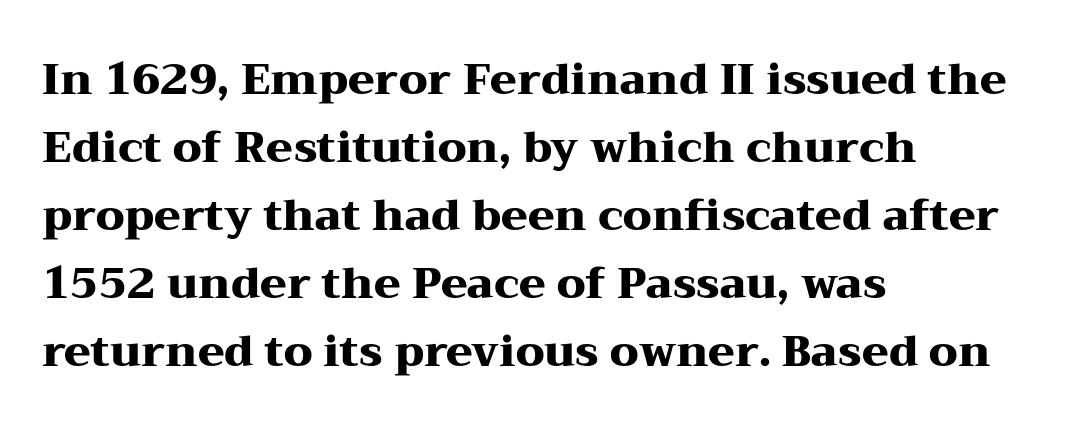
Left-aligned paragraph, ragged on the right. Each letter's strokes conclude with small projecting serifs. These lines sit exactly where default settings would place them. The space beneath each line is pristine and unruled.
